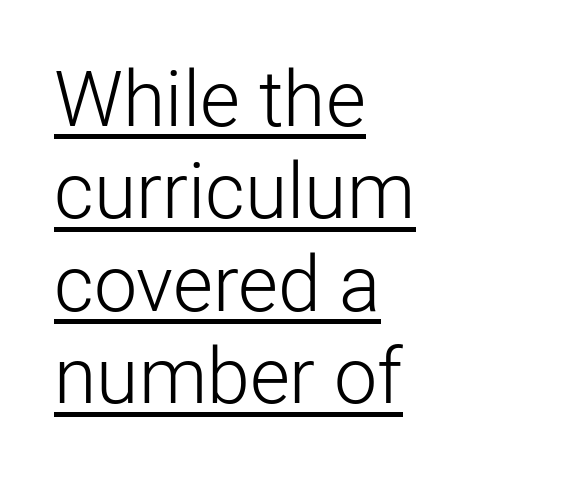
A typesetter would mark this as roman, not italic. The passage shown is typeset with a sans-serif family. The passage shown is underscored from start to finish. Tracking here is standard; glyphs follow each other at the usual distance. The letterforms sit at book weight or below. Is the block centered? No — it sits flush against the left margin.
